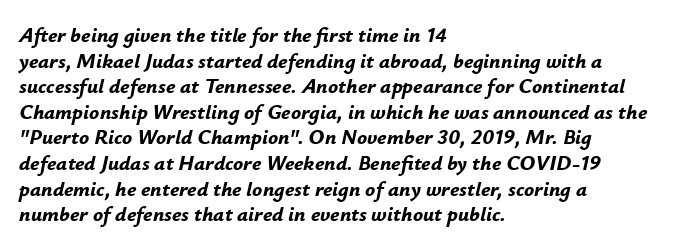
{"italic": "yes", "lean": "right", "slant_degrees": 12, "bold": "yes", "underline": "no", "align": "left", "line_spacing_ratio": 1.22, "letter_spacing": "normal", "letter_spacing_em": 0.0, "glyph_px": 21}
